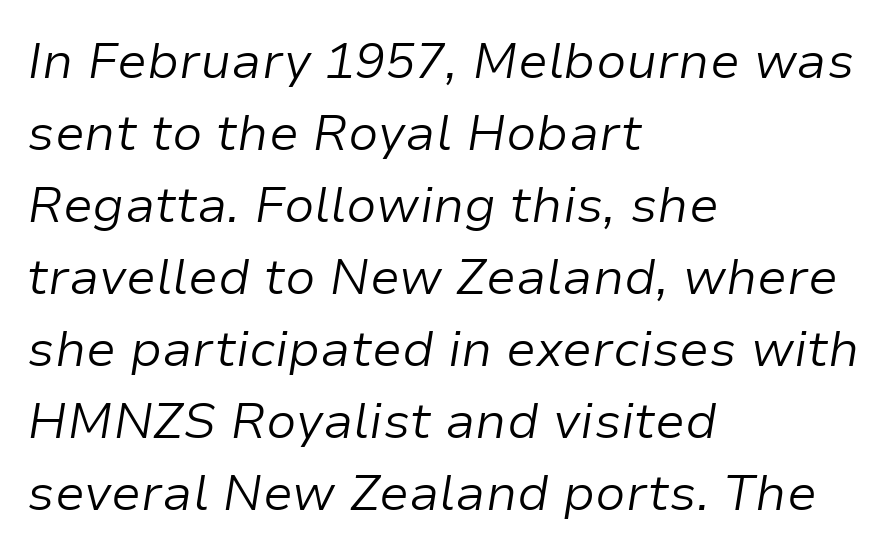
These lines sit exactly where default settings would place them. Words float on clear page, feet unadorned. Proportional: the letters do not fall into vertical columns. This rendering leaves character spacing at its baseline value. Designer's note — italics engaged. A light-to-regular cut is what we see here.
